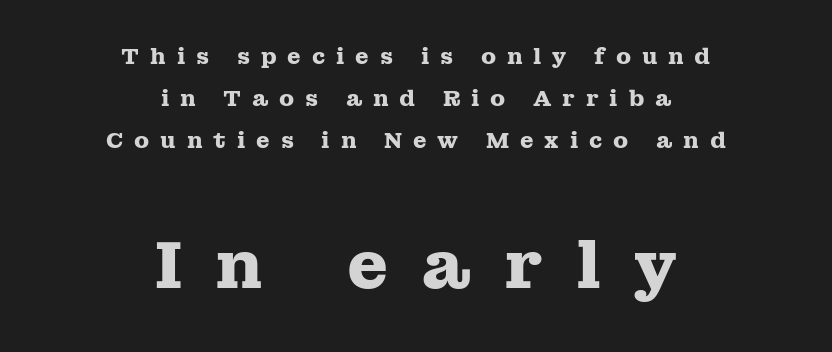
This sample uses an upright cut, with every glyph sitting square on the baseline. Observe the wide spacing: letters keep a clear distance from each other. The rag falls on both sides of this text block equally. Summary of vertical rhythm: relaxed, with wide interline spacing. Looks like regular typesetting: each glyph gets only the width it needs.
